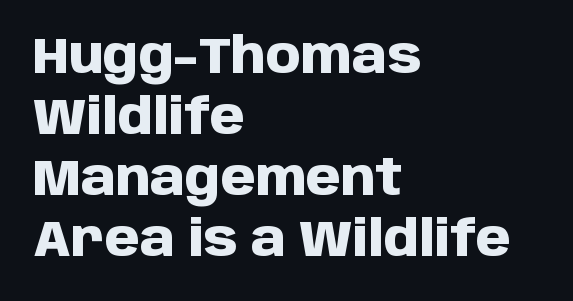
{"serif": "no", "italic": "no", "bold": "yes", "weight": "heavy", "width": "normal", "stroke_contrast": "low", "x_height": "large", "monospaced": "no", "underline": "no", "align": "left", "line_spacing_ratio": 1.22, "letter_spacing": "normal", "letter_spacing_em": 0.0, "glyph_px": 50}
